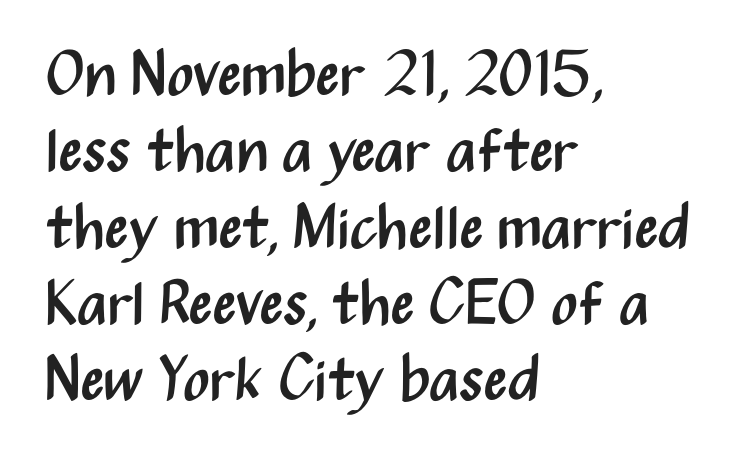
Q: Is the text bold? A: No.
Q: Is the text italic (slanted)? A: No, it is upright.
Q: Is the typeface a serif or a sans-serif typeface? A: Sans-serif.
Q: Is the text underlined? A: No.
Q: How is the paragraph aligned? A: Left-aligned.
Q: Is the spacing between letters normal or unusually wide? A: Normal.
Q: Width (condensed, normal, or wide)? A: Condensed.
Q: Stroke contrast? A: Medium.
Q: x-height? A: Medium.
Q: Monospaced? A: No.
